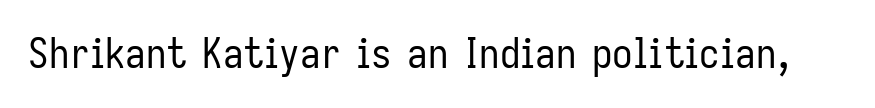
The image shows 41 px regular-weight, condensed sans-serif type, upright; set normal letter spacing, not underlined; low stroke contrast and a medium x-height.
